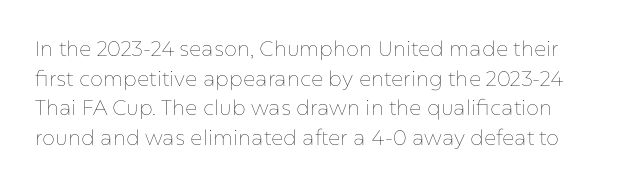
A typesetter would call this leading conventional body-copy spacing. In terms of letterspacing, this is plain default setting. Upright lettering throughout. The area under the type is left untouched. Bold? No — there's no thickening of the strokes.
